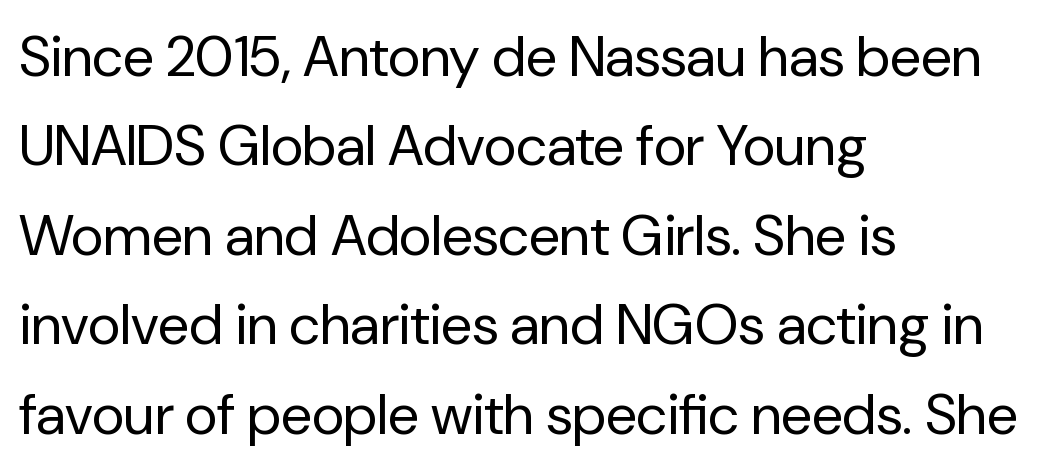
{"serif": "no", "italic": "no", "bold": "no", "weight": "regular", "width": "normal", "stroke_contrast": "low", "x_height": "medium", "monospaced": "no", "underline": "no", "align": "left", "line_spacing": "normal", "line_spacing_ratio": 1.57, "letter_spacing": "normal", "letter_spacing_em": 0.0, "glyph_px": 57}
